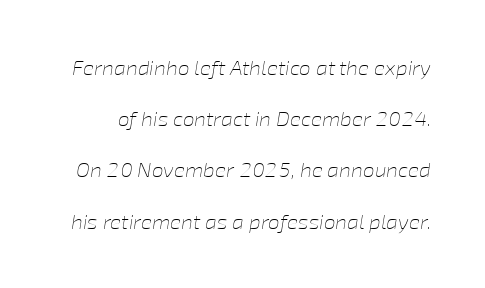
The image shows 21 px text type, italic (leaning right); set loose line spacing (2.44x), normal letter spacing, not underlined.
